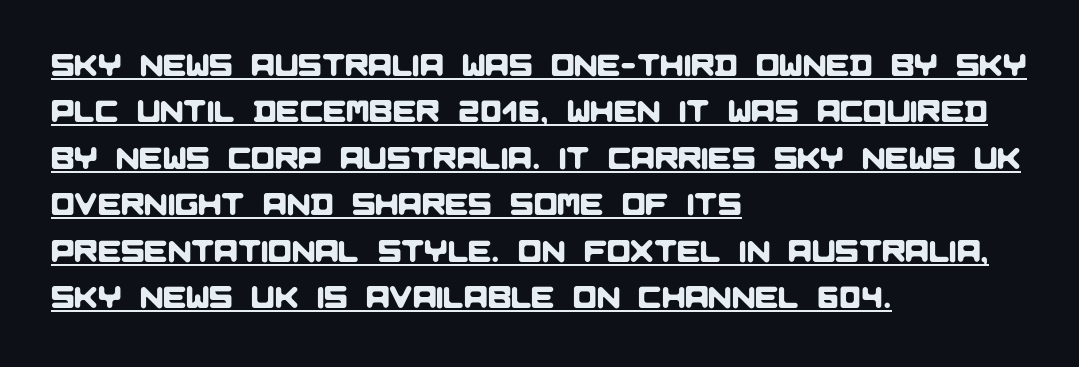
{"serif": "no", "width": "normal", "stroke_contrast": "low", "x_height": "large", "monospaced": "no", "underline": "yes", "align": "left", "line_spacing": "normal", "line_spacing_ratio": 1.5, "letter_spacing": "normal", "letter_spacing_em": 0.0, "glyph_px": 31}
